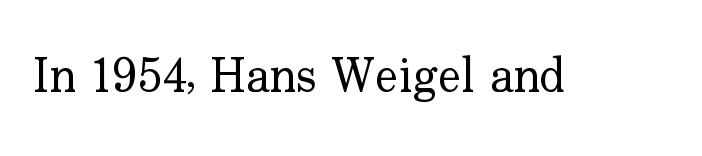
The image shows 48 px regular-weight serif type, upright; set normal letter spacing, not underlined; low stroke contrast and a small x-height.
